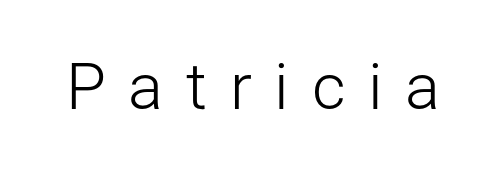
These lines were composed using upright roman letters. Each row of text sits above clean, open space. The characters display no serif detailing; their extremities are plain. Weight class: somewhere from thin through regular. Between one letter and the next there's a generous, obvious gap. This sample has the flowing, uneven cadence of proportional lettering.
